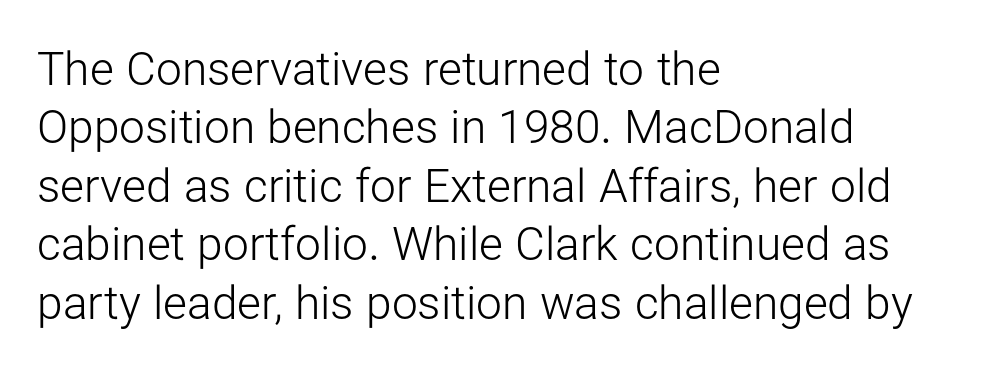
The image shows 46 px light sans-serif type, upright; set left-aligned, normal line spacing (1.27x), normal letter spacing, not underlined; low stroke contrast and a medium x-height.
